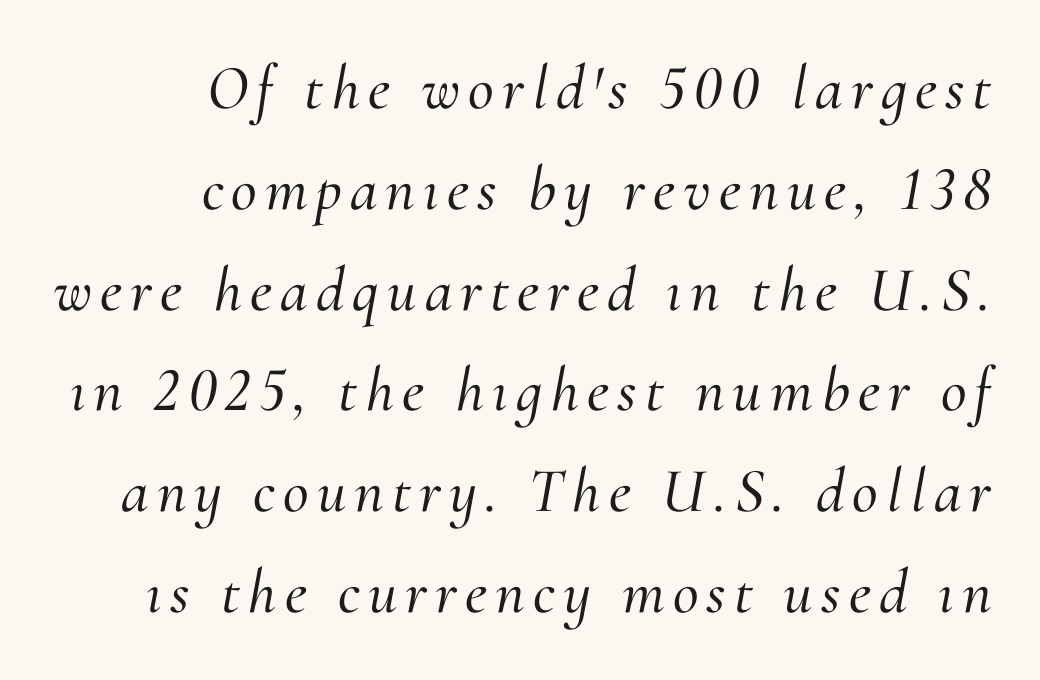
The image shows 63 px serif type, italic (leaning right); set right-aligned, normal line spacing (1.6x), not underlined; medium stroke contrast and a small x-height.
